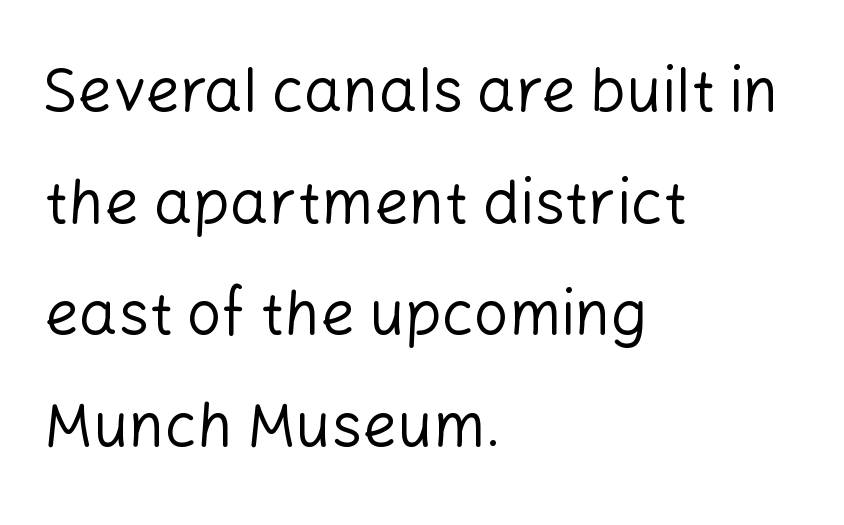
These lines are rendered in a variable-pitch font. Quick note: underline off. One-word summary of the alignment: left. Font category for this specimen: sans-serif. The lettering stays uniformly vertical, giving the passage a roman look. The line texture is even and compact thanks to regular tracking.
